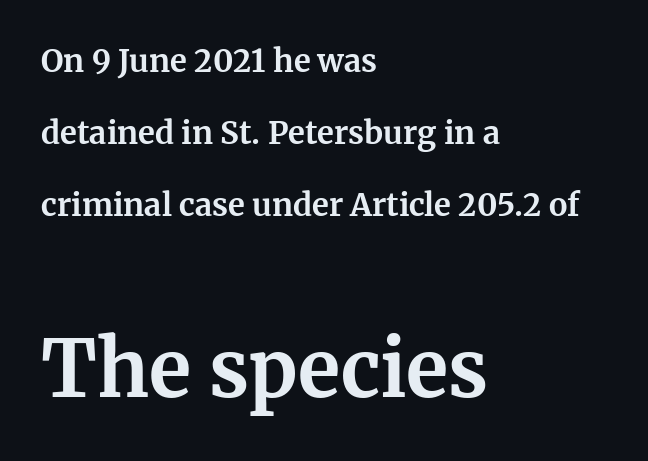
One glance says open: line gaps are wider than usual. This is heavy type, rendered in bold. Descenders are the only things crossing below the line. Compared with a centered layout, this one pins lines to the left instead.
